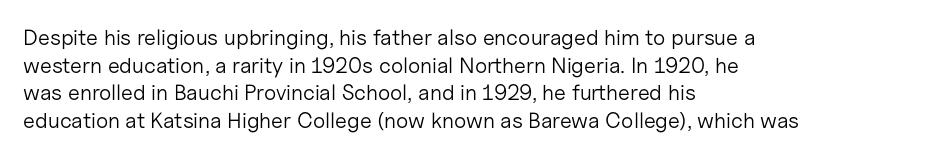
Q: Is the text bold? A: No.
Q: Is the text italic (slanted)? A: No, it is upright.
Q: Is the text underlined? A: No.
Q: How is the paragraph aligned? A: Left-aligned.
Q: Is the spacing between letters normal or unusually wide? A: Normal.
Q: Is the spacing between lines tight, normal or loose? A: Normal.
